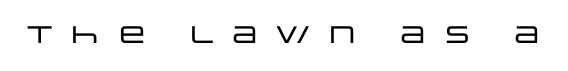
The image shows 24 px text type, upright; set unusually wide letter spacing (+0.42 em), not underlined.
